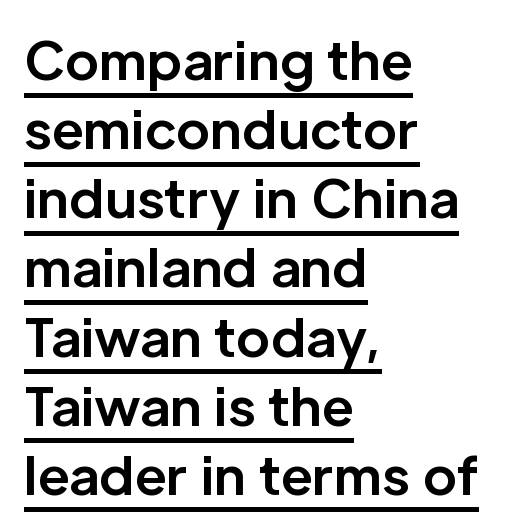
The image shows 52 px bold sans-serif type, upright; set left-aligned, normal line spacing (1.33x), normal letter spacing, underlined; low stroke contrast and a medium x-height.
